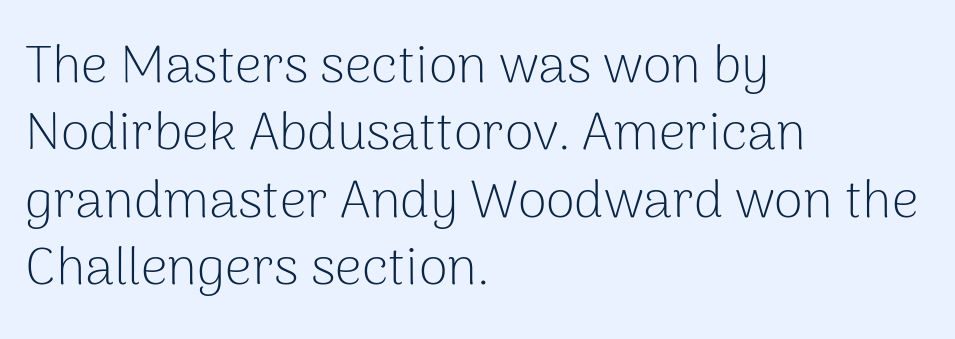
Q: Is the text bold? A: No.
Q: Is the text italic (slanted)? A: No, it is upright.
Q: Is the typeface a serif or a sans-serif typeface? A: Sans-serif.
Q: Is the text underlined? A: No.
Q: How is the paragraph aligned? A: Left-aligned.
Q: Is the spacing between letters normal or unusually wide? A: Normal.
Q: Is the spacing between lines tight, normal or loose? A: Normal.
Q: Width (condensed, normal, or wide)? A: Normal.
Q: Stroke contrast? A: Low.
Q: x-height? A: Medium.
Q: Monospaced? A: No.
